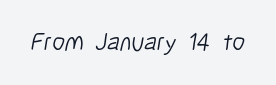
{"bold": "no", "underline": "no", "letter_spacing": "normal", "letter_spacing_em": 0.0, "glyph_px": 25}
